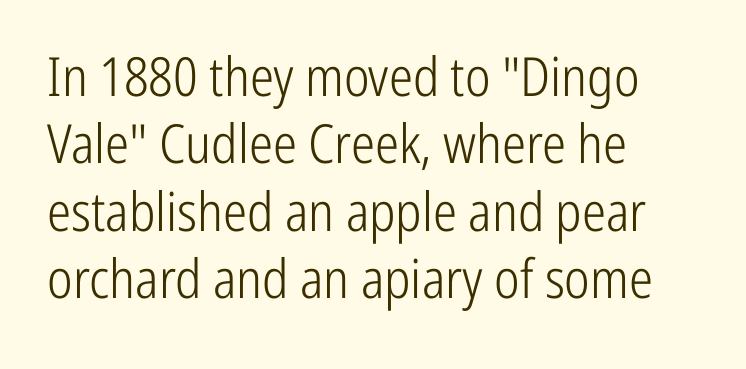
Q: Is the text bold? A: No.
Q: Is the text italic (slanted)? A: No, it is upright.
Q: Is the typeface a serif or a sans-serif typeface? A: Sans-serif.
Q: Is the text underlined? A: No.
Q: How is the paragraph aligned? A: Left-aligned.
Q: Is the spacing between letters normal or unusually wide? A: Normal.
Q: Is the spacing between lines tight, normal or loose? A: Normal.
Q: Width (condensed, normal, or wide)? A: Condensed.
Q: Stroke contrast? A: Low.
Q: x-height? A: Medium.
Q: Monospaced? A: No.
